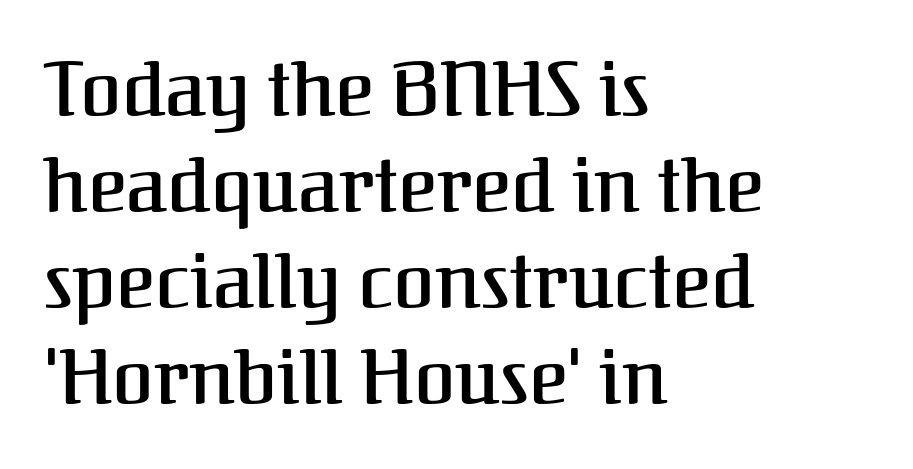
The baseline area is clear. The rendering anchors every line to the left-hand side. The glyphs in this specimen are seriffed. These lines were composed using upright roman letters. The vertical gap from one line to the next is medium. The gaps between neighbouring characters are ordinary and unremarkable.
